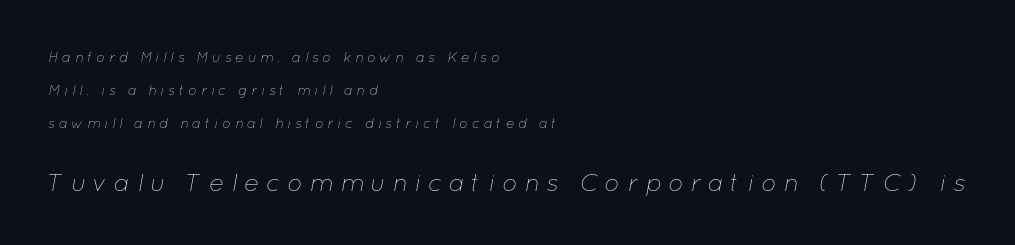
The image shows 25 px text type, italic (leaning right); set left-aligned, loose line spacing (2.35x), unusually wide letter spacing (+0.27 em), not underlined; the second (bottom) block is 1.79x larger.
